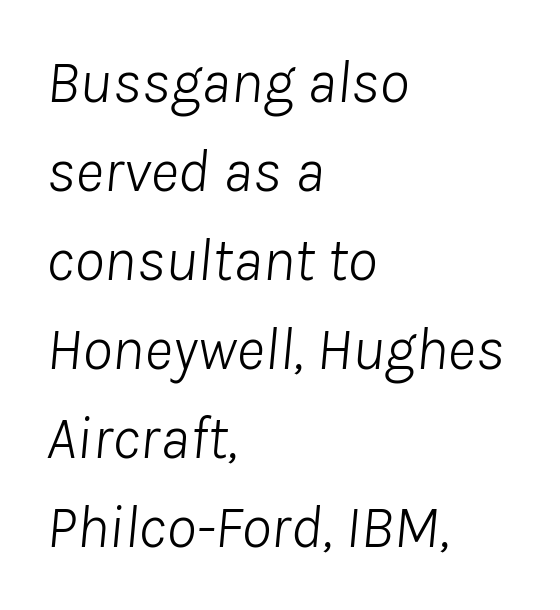
The image shows 61 px light type, italic (leaning right); set left-aligned, normal line spacing (1.46x), normal letter spacing, not underlined; low stroke contrast and a medium x-height.
